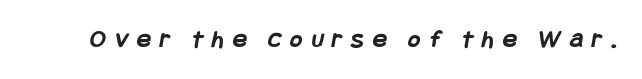
{"bold": "yes", "underline": "no", "letter_spacing": "wide", "letter_spacing_em": 0.35, "glyph_px": 26}
